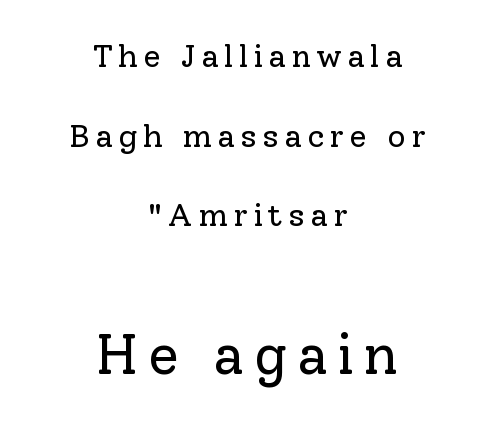
{"serif": "yes", "italic": "no", "bold": "no", "weight": "regular", "width": "normal", "stroke_contrast": "low", "x_height": "medium", "monospaced": "no", "underline": "no", "align": "center", "line_spacing": "loose", "line_spacing_ratio": 2.49, "larger_block": "second", "size_ratio": 1.75, "glyph_px": 56}
